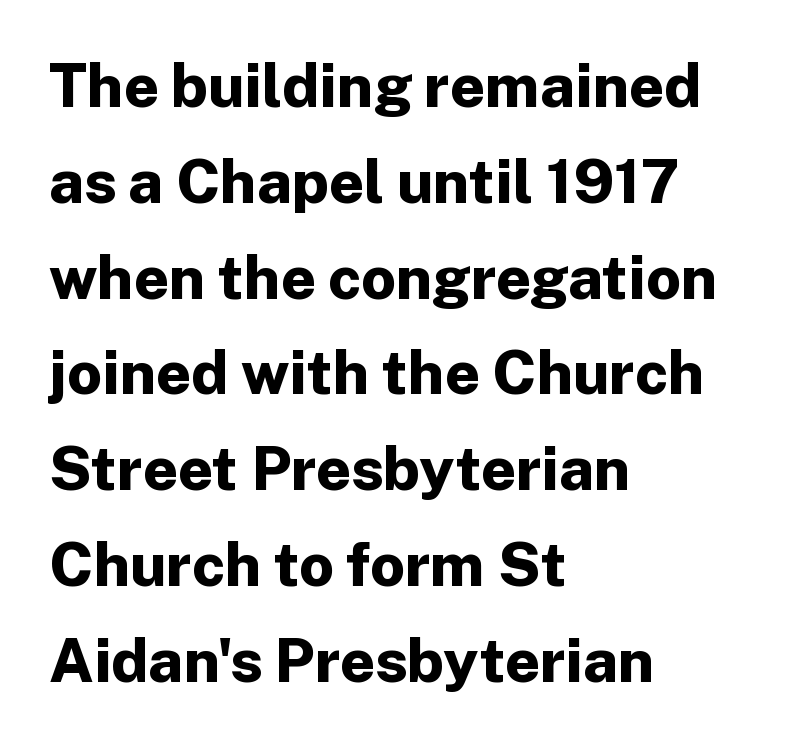
{"serif": "no", "italic": "no", "bold": "yes", "weight": "bold", "width": "normal", "stroke_contrast": "low", "x_height": "medium", "monospaced": "no", "underline": "no", "align": "left", "line_spacing": "normal", "line_spacing_ratio": 1.57, "letter_spacing": "normal", "letter_spacing_em": 0.0, "glyph_px": 61}
